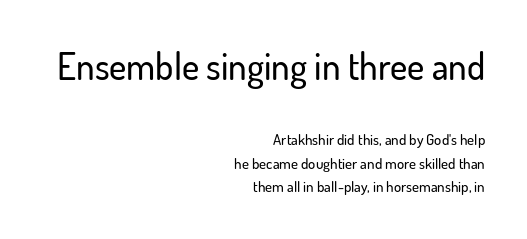
{"serif": "no", "italic": "no", "width": "normal", "stroke_contrast": "low", "x_height": "small", "monospaced": "no", "underline": "no", "align": "right", "line_spacing": "normal", "line_spacing_ratio": 1.56, "letter_spacing": "normal", "letter_spacing_em": 0.0, "larger_block": "first", "size_ratio": 2.47, "glyph_px": 37}
